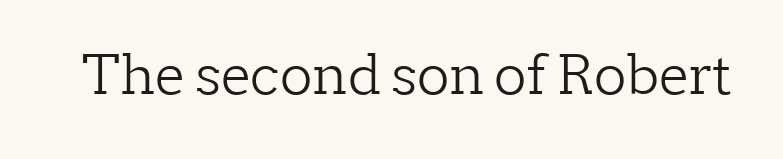
The image shows 54 px light serif type, upright; set normal letter spacing, not underlined; low stroke contrast and a medium x-height.
